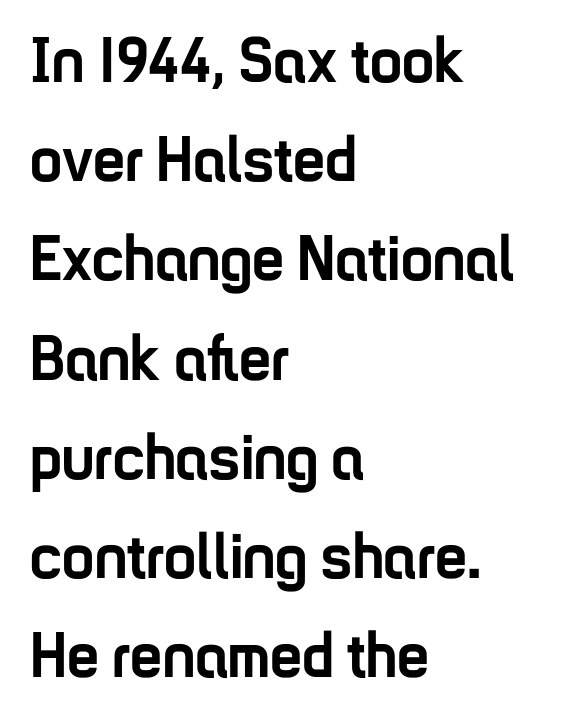
Q: Is the text bold? A: Yes.
Q: Is the text italic (slanted)? A: No, it is upright.
Q: Is the typeface a serif or a sans-serif typeface? A: Sans-serif.
Q: Is the text underlined? A: No.
Q: How is the paragraph aligned? A: Left-aligned.
Q: Is the spacing between letters normal or unusually wide? A: Normal.
Q: Is the spacing between lines tight, normal or loose? A: Normal.
Q: Width (condensed, normal, or wide)? A: Condensed.
Q: Stroke contrast? A: Low.
Q: x-height? A: Medium.
Q: Monospaced? A: No.
